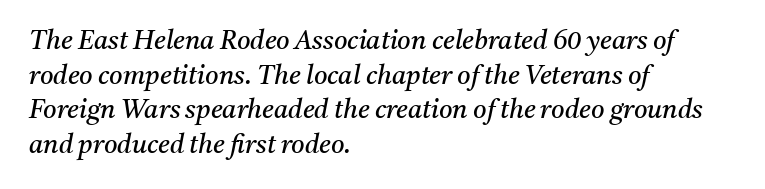
{"italic": "yes", "lean": "right", "slant_degrees": 11, "bold": "no", "underline": "no", "align": "left", "line_spacing": "normal", "line_spacing_ratio": 1.33, "letter_spacing": "normal", "letter_spacing_em": 0.0, "glyph_px": 26}
